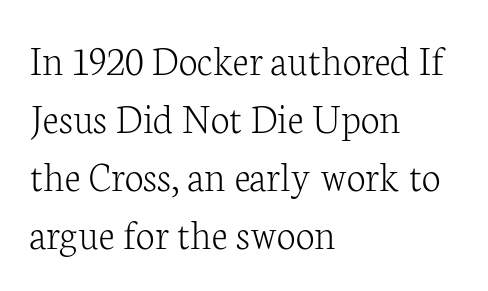
Q: Is the text bold? A: No.
Q: Is the text italic (slanted)? A: No, it is upright.
Q: Is the typeface a serif or a sans-serif typeface? A: Serif.
Q: Is the text underlined? A: No.
Q: How is the paragraph aligned? A: Left-aligned.
Q: Is the spacing between letters normal or unusually wide? A: Normal.
Q: Is the spacing between lines tight, normal or loose? A: Normal.
Q: Width (condensed, normal, or wide)? A: Normal.
Q: Stroke contrast? A: Low.
Q: x-height? A: Medium.
Q: Monospaced? A: No.
